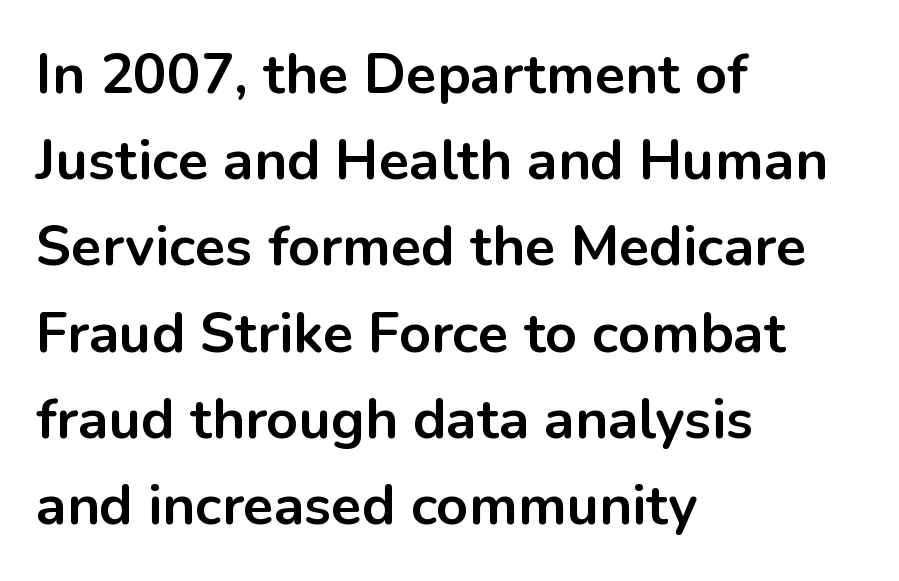
Q: Is the text bold? A: Yes.
Q: Is the text italic (slanted)? A: No, it is upright.
Q: Is the typeface a serif or a sans-serif typeface? A: Sans-serif.
Q: Is the text underlined? A: No.
Q: How is the paragraph aligned? A: Left-aligned.
Q: Is the spacing between letters normal or unusually wide? A: Normal.
Q: Is the spacing between lines tight, normal or loose? A: Normal.
Q: Width (condensed, normal, or wide)? A: Normal.
Q: Stroke contrast? A: Low.
Q: x-height? A: Medium.
Q: Monospaced? A: No.
